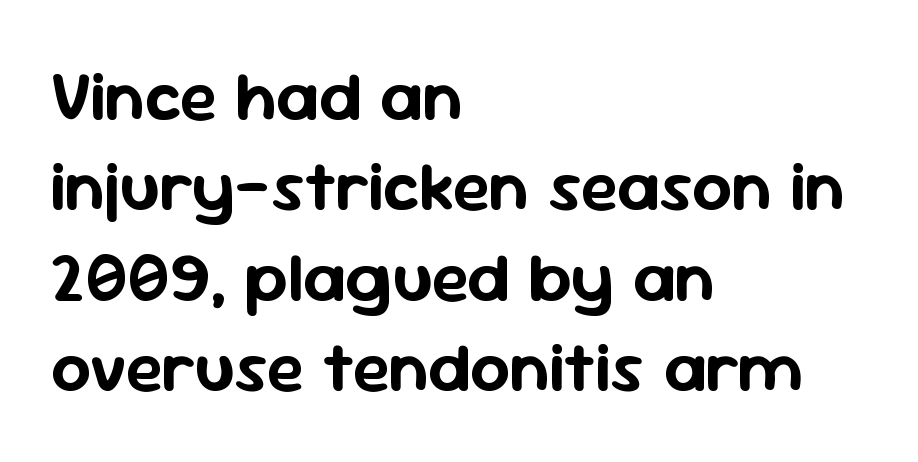
The image shows 70 px sans-serif type, upright; set left-aligned, normal line spacing (1.29x), normal letter spacing, not underlined; low stroke contrast and a medium x-height.
